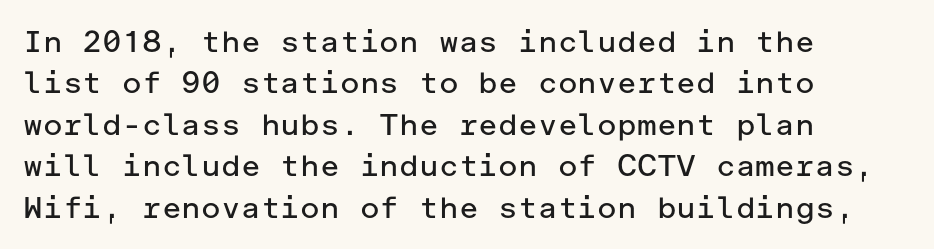
{"serif": "no", "italic": "no", "bold": "no", "weight": "regular", "width": "normal", "stroke_contrast": "low", "x_height": "medium", "underline": "no", "align": "left", "line_spacing": "normal", "line_spacing_ratio": 1.38, "letter_spacing": "normal", "letter_spacing_em": 0.0, "glyph_px": 30}
